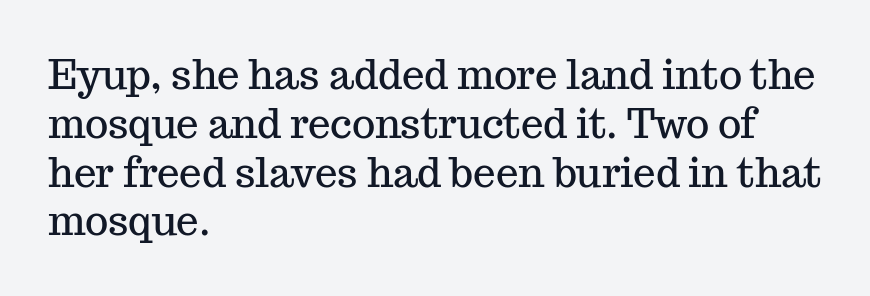
Q: Is the text italic (slanted)? A: No, it is upright.
Q: Is the typeface a serif or a sans-serif typeface? A: Serif.
Q: Is the text underlined? A: No.
Q: How is the paragraph aligned? A: Left-aligned.
Q: Is the spacing between letters normal or unusually wide? A: Normal.
Q: Width (condensed, normal, or wide)? A: Normal.
Q: Stroke contrast? A: Medium.
Q: x-height? A: Medium.
Q: Monospaced? A: No.
